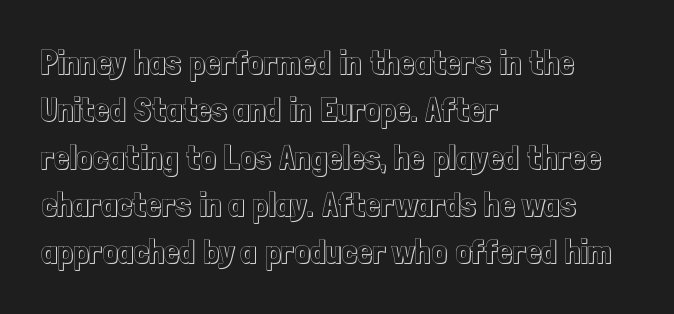
A typesetter would call this zero additional tracking. Words float on clear page, feet unadorned. Where is the straight margin? On the left. Do the letters lean? They stand straight. You could not count columns in this text — the font is proportionally spaced.
